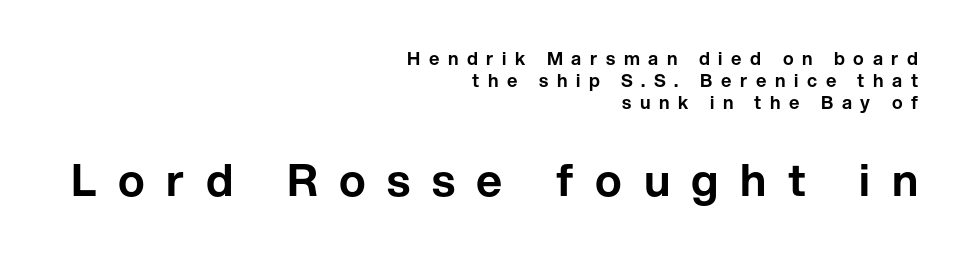
{"serif": "no", "italic": "no", "width": "normal", "stroke_contrast": "low", "x_height": "medium", "monospaced": "no", "underline": "no", "align": "right", "line_spacing_ratio": 1.21, "letter_spacing": "wide", "letter_spacing_em": 0.48, "larger_block": "second", "size_ratio": 2.5, "glyph_px": 45}
